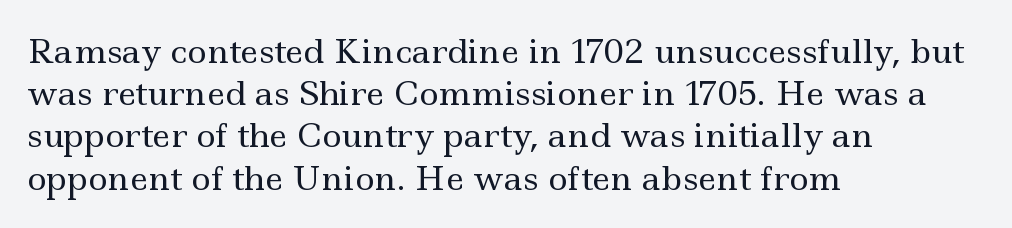
Q: Is the text bold? A: No.
Q: Is the text italic (slanted)? A: No, it is upright.
Q: Is the typeface a serif or a sans-serif typeface? A: Serif.
Q: Is the text underlined? A: No.
Q: How is the paragraph aligned? A: Left-aligned.
Q: Is the spacing between letters normal or unusually wide? A: Normal.
Q: Is the spacing between lines tight, normal or loose? A: Normal.
Q: Width (condensed, normal, or wide)? A: Wide.
Q: x-height? A: Small.
Q: Monospaced? A: No.
